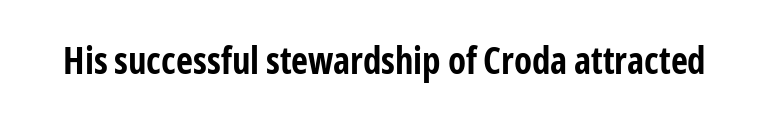
Think of a printed novel: that variable character pitch is what you see here. The passage shown is emphatically bold. The space directly below the letters is spotless. Typographically, this falls in the sans-serif category. This sample uses plain, unmodified letter spacing.
